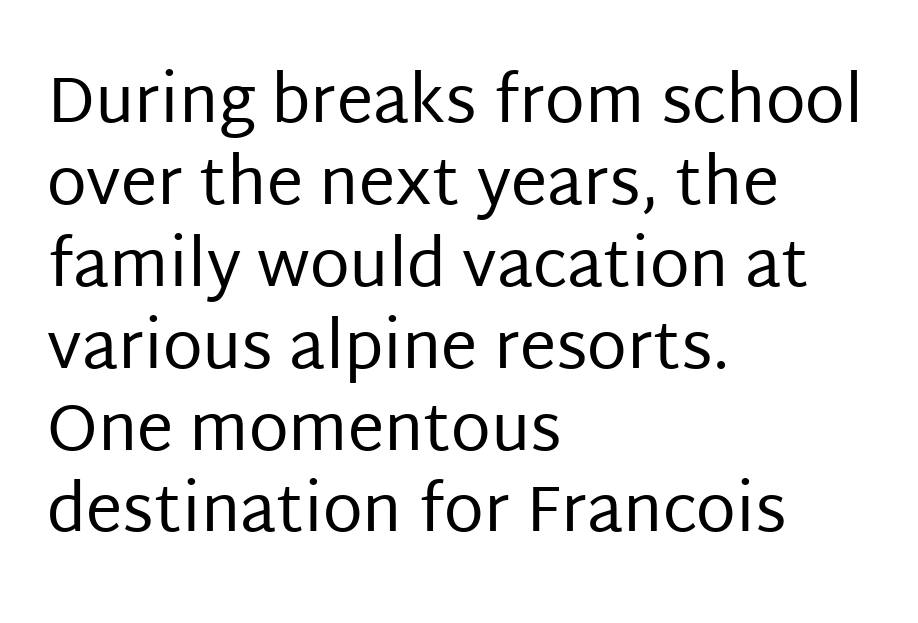
{"serif": "no", "italic": "no", "bold": "no", "weight": "regular", "width": "normal", "stroke_contrast": "low", "x_height": "large", "monospaced": "no", "underline": "no", "align": "left", "line_spacing": "normal", "line_spacing_ratio": 1.26, "letter_spacing": "normal", "letter_spacing_em": 0.0, "glyph_px": 65}
